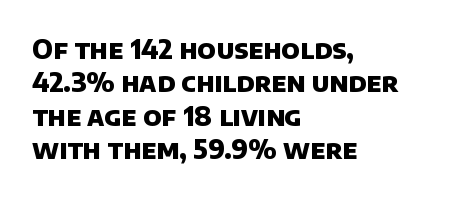
Short note: letters normally spaced. Just letters on the line, the space beneath them empty. Evenly set lines give the paragraph a standard silhouette. Thick stems and heavy bowls — unmistakably bold.
